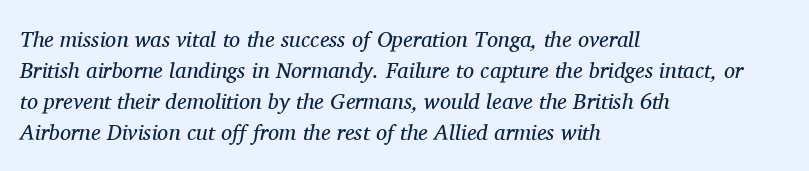
Reading down the column, the eye jumps a familiar distance to each next line. Default kerning and tracking; the words read as compact shapes. All the whitespace from short lines collects on the right. The area under the type is left untouched. Notice how the stems are inclined rather than vertical — that's the hallmark of italics. This is not heavy type; no bold has been used.
